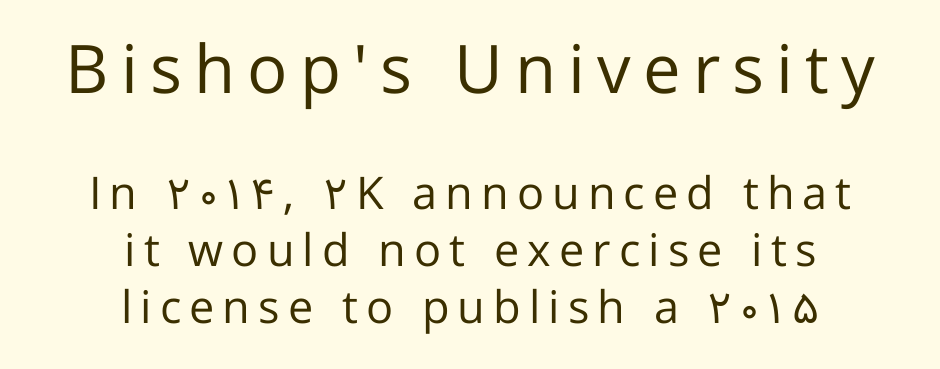
Do the characters align in a grid? No, the font is proportional. Is this a heavy cut? Hardly; it is regular or lighter. Every row of glyphs is offset so its center matches the block's center. Has an underline been added? It has not.
